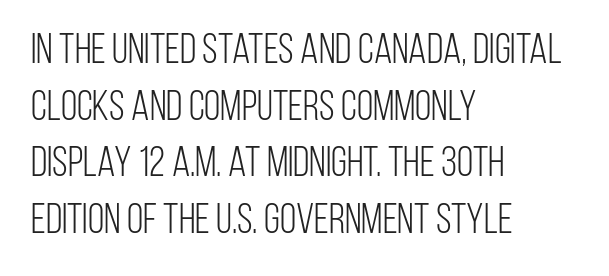
Q: Is the text bold? A: No.
Q: Is the text italic (slanted)? A: No, it is upright.
Q: Is the typeface a serif or a sans-serif typeface? A: Sans-serif.
Q: Is the text underlined? A: No.
Q: How is the paragraph aligned? A: Left-aligned.
Q: Is the spacing between letters normal or unusually wide? A: Normal.
Q: Is the spacing between lines tight, normal or loose? A: Normal.
Q: Width (condensed, normal, or wide)? A: Condensed.
Q: Stroke contrast? A: Low.
Q: x-height? A: Large.
Q: Monospaced? A: No.
